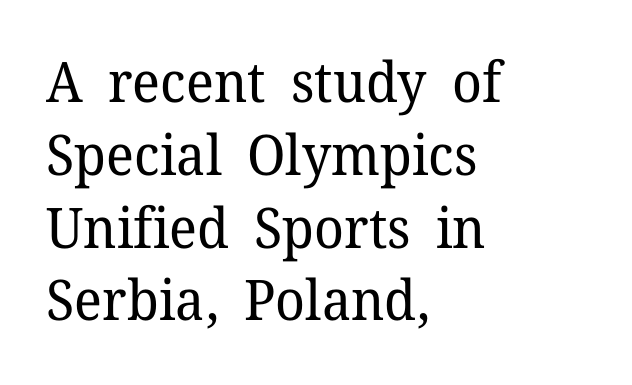
Q: Is the text bold? A: No.
Q: Is the text italic (slanted)? A: No, it is upright.
Q: Is the typeface a serif or a sans-serif typeface? A: Serif.
Q: Is the text underlined? A: No.
Q: How is the paragraph aligned? A: Left-aligned.
Q: Is the spacing between letters normal or unusually wide? A: Normal.
Q: Is the spacing between lines tight, normal or loose? A: Normal.
Q: Width (condensed, normal, or wide)? A: Normal.
Q: Stroke contrast? A: Low.
Q: x-height? A: Medium.
Q: Monospaced? A: No.
